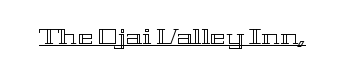
Students, note that the glyphs here touch the page at normal intervals. Does a line run under the words? Yes, clearly. Designer's note — italics off, roman on.
